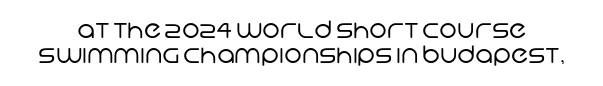
Q: Is the text bold? A: No.
Q: Is the text underlined? A: No.
Q: Is the spacing between letters normal or unusually wide? A: Normal.
Q: Is the spacing between lines tight, normal or loose? A: Tight.
